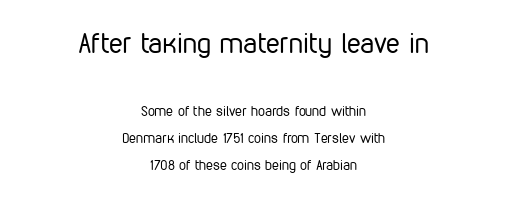
The image shows 28 px regular-weight, condensed sans-serif type, upright; set centered, loose line spacing (1.92x), normal letter spacing, not underlined; the first (top) block is 2.0x larger; low stroke contrast and a medium x-height.
